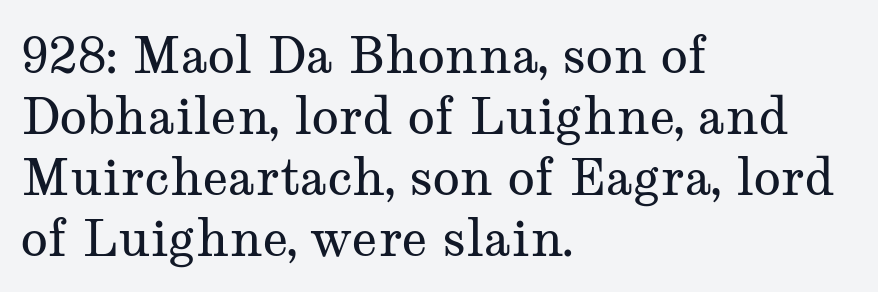
The image shows 50 px regular-weight, wide serif type, upright; set left-aligned, line spacing 1.22x, normal letter spacing, not underlined; medium stroke contrast and a medium x-height.
